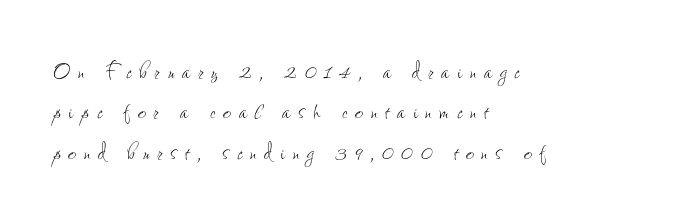
The image shows 29 px thin, condensed type; set left-aligned, normal line spacing (1.39x), unusually wide letter spacing (+0.27 em), not underlined; low stroke contrast and a small x-height.
